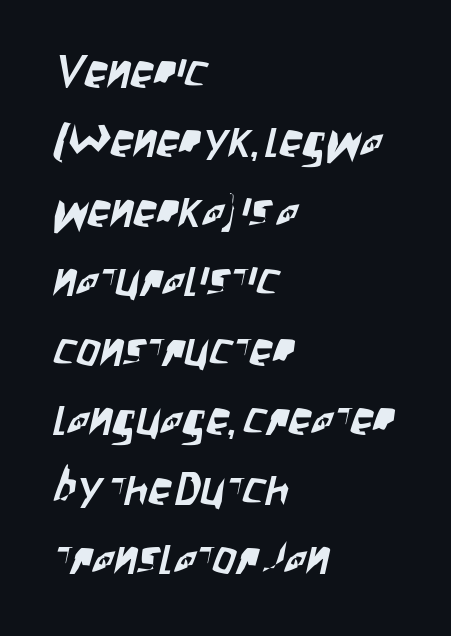
The letterforms sit shoulder to shoulder at normal distance. To sum up the face: it is a sans, with no serifs. Casual observation: everything's shoved over to the left. The space beneath each line is pristine and unruled. The passage shown is typed in a proportional face where columns would drift. Normally led — the rows are evenly, conventionally spaced.
